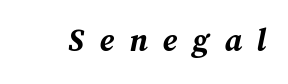
No word sits above an underline. Posture: slanted. The tracking jumps out immediately: characters are airy and widely separated. Looks like regular typesetting: each glyph gets only the width it needs. The strokes are fattened all the way to bold.
